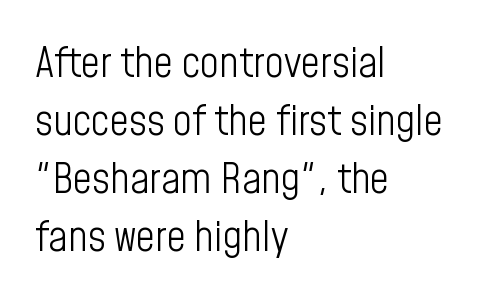
The image shows 42 px light, condensed sans-serif type, upright; set left-aligned, normal line spacing (1.38x), normal letter spacing, not underlined; low stroke contrast and a medium x-height.
